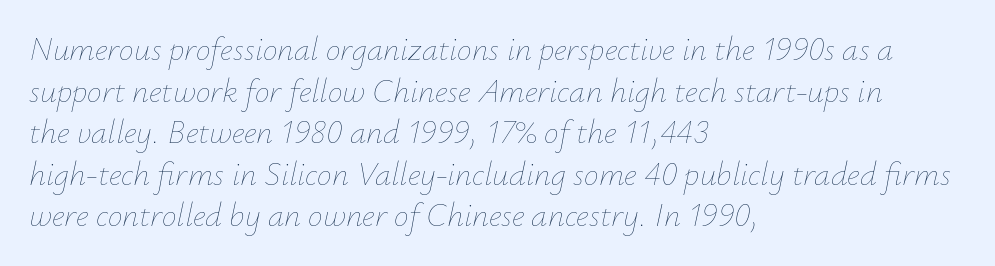
{"italic": "yes", "lean": "right", "slant_degrees": 12, "bold": "no", "weight": "thin", "width": "normal", "stroke_contrast": "low", "x_height": "small", "monospaced": "no", "underline": "no", "align": "left", "line_spacing": "normal", "line_spacing_ratio": 1.26, "letter_spacing": "normal", "letter_spacing_em": 0.0, "glyph_px": 33}
